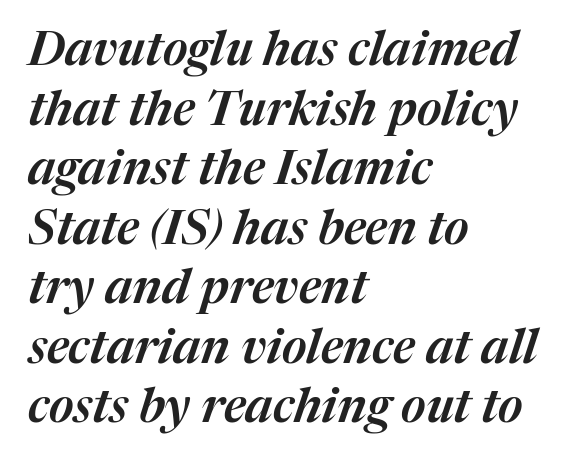
{"italic": "yes", "lean": "right", "slant_degrees": 17, "width": "normal", "stroke_contrast": "medium", "x_height": "medium", "monospaced": "no", "underline": "no", "align": "left", "line_spacing_ratio": 1.24, "letter_spacing": "normal", "letter_spacing_em": 0.0, "glyph_px": 48}
